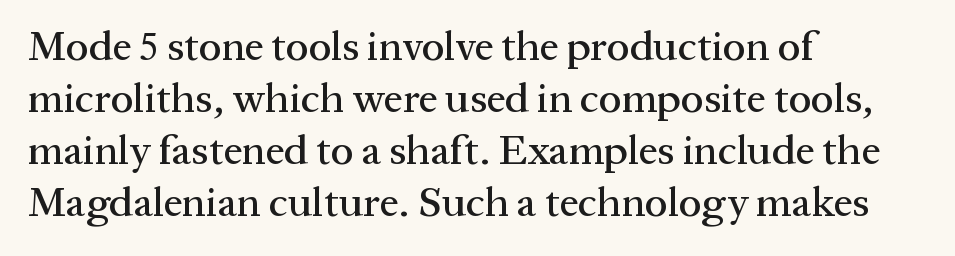
The image shows 42 px serif type, upright; set left-aligned, line spacing 1.24x, normal letter spacing, not underlined; medium stroke contrast and a medium x-height.
